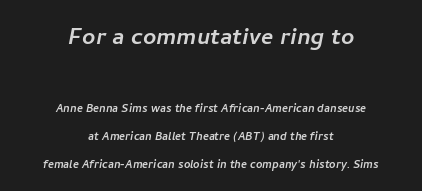
{"serif": "no", "width": "normal", "stroke_contrast": "low", "x_height": "medium", "monospaced": "no", "underline": "no", "align": "center", "line_spacing": "loose", "line_spacing_ratio": 2.02, "letter_spacing": "normal", "letter_spacing_em": 0.0, "larger_block": "first", "size_ratio": 2.07, "glyph_px": 29}
